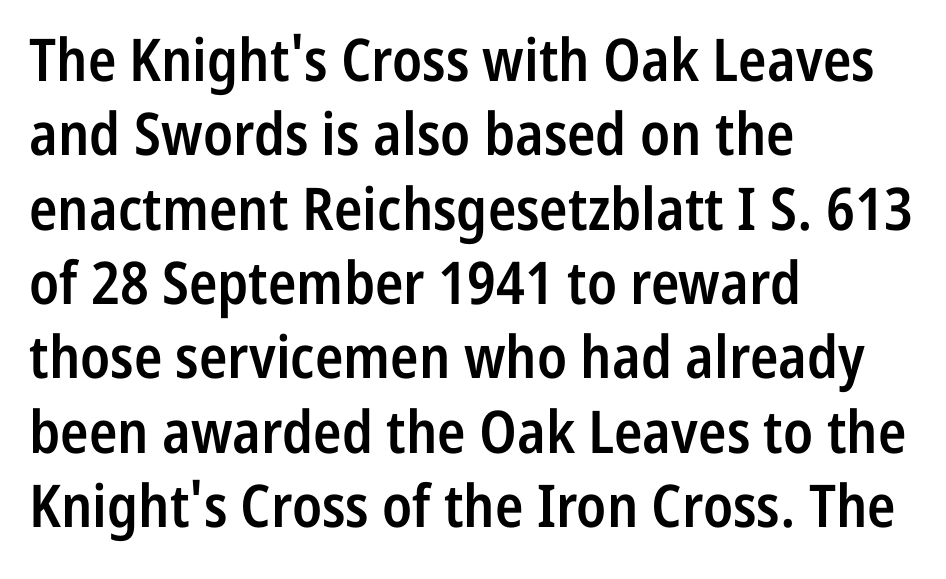
The rendering uses a semibold face; strokes are thickened but not to full bold. Regarding leading, the lines here are spaced in the standard way. This is roman type, the default non-slanted kind. Note the varied advance widths — an 'i' is clearly narrower than an 'm'.
